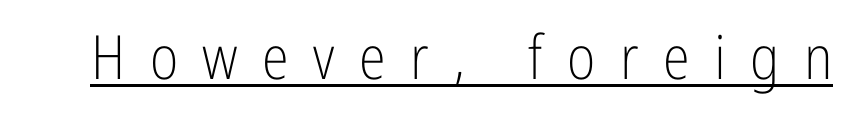
{"serif": "no", "italic": "no", "bold": "no", "weight": "light", "width": "condensed", "stroke_contrast": "low", "x_height": "medium", "monospaced": "no", "underline": "yes", "letter_spacing": "wide", "letter_spacing_em": 0.4, "glyph_px": 61}
